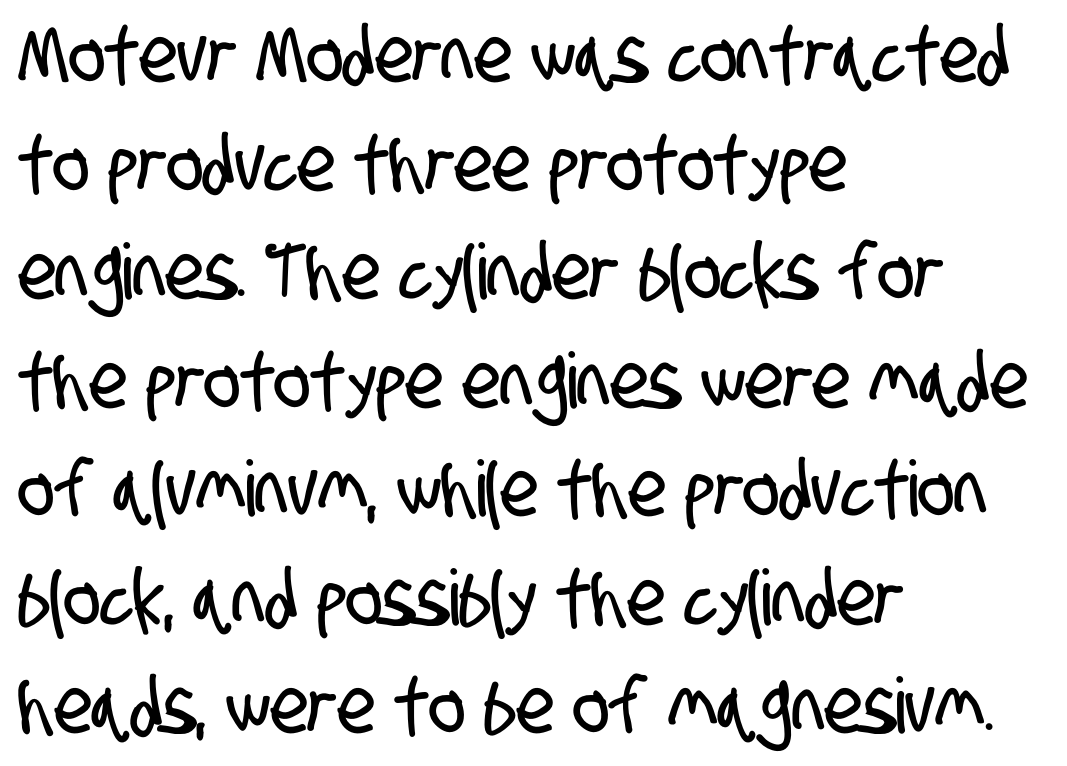
{"serif": "no", "width": "condensed", "stroke_contrast": "low", "x_height": "large", "monospaced": "no", "underline": "no", "align": "left", "line_spacing": "normal", "line_spacing_ratio": 1.41, "letter_spacing": "normal", "letter_spacing_em": 0.0, "glyph_px": 77}
